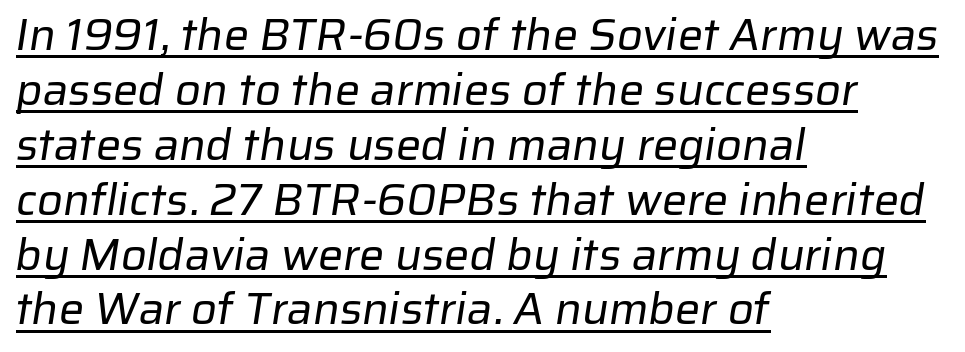
The image shows 45 px regular-weight sans-serif type; set left-aligned, line spacing 1.22x, normal letter spacing, underlined; low stroke contrast and a medium x-height.
